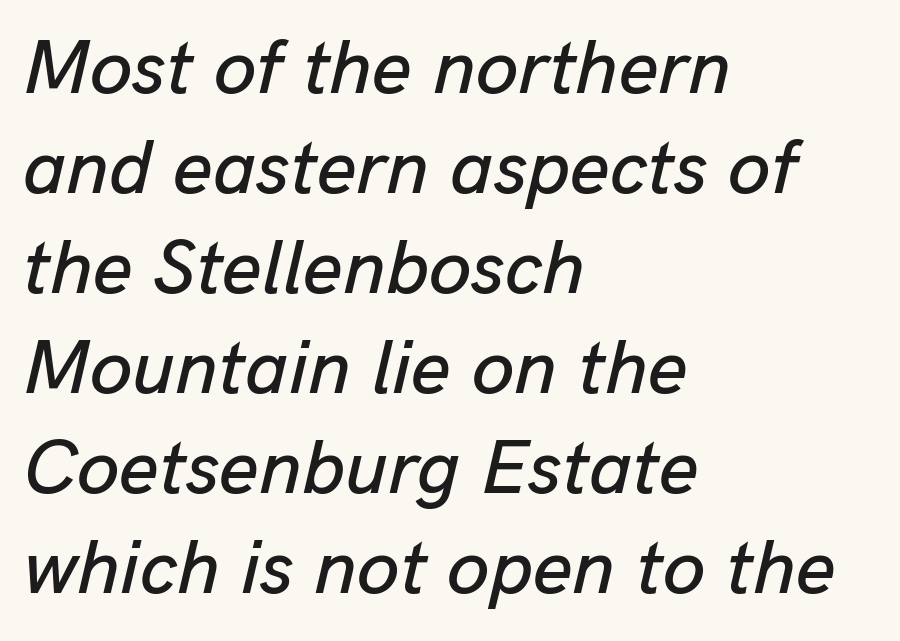
{"italic": "yes", "lean": "right", "slant_degrees": 13, "width": "normal", "stroke_contrast": "low", "x_height": "medium", "monospaced": "no", "underline": "no", "align": "left", "line_spacing": "normal", "line_spacing_ratio": 1.3, "letter_spacing": "normal", "letter_spacing_em": 0.0, "glyph_px": 77}
